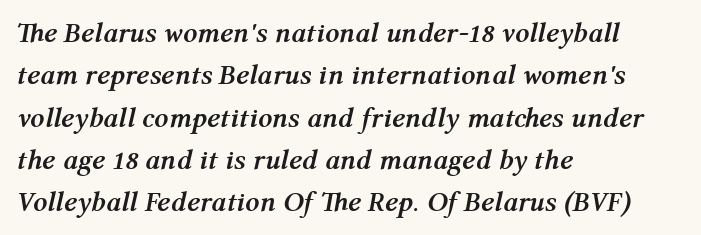
Q: Is the text bold? A: Yes.
Q: Is the text italic (slanted)? A: Yes, it leans right by about 12 degrees.
Q: Is the text underlined? A: No.
Q: How is the paragraph aligned? A: Left-aligned.
Q: Is the spacing between letters normal or unusually wide? A: Normal.
Q: Is the spacing between lines tight, normal or loose? A: Normal.
Q: Width (condensed, normal, or wide)? A: Normal.
Q: Stroke contrast? A: Medium.
Q: x-height? A: Medium.
Q: Monospaced? A: No.
